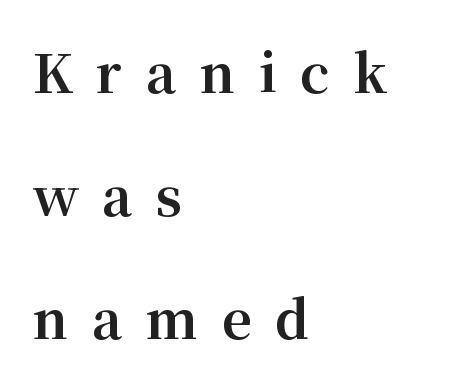
The image shows 52 px bold serif type, upright; set left-aligned, loose line spacing (2.37x), unusually wide letter spacing (+0.45 em), not underlined; medium stroke contrast and a medium x-height.
